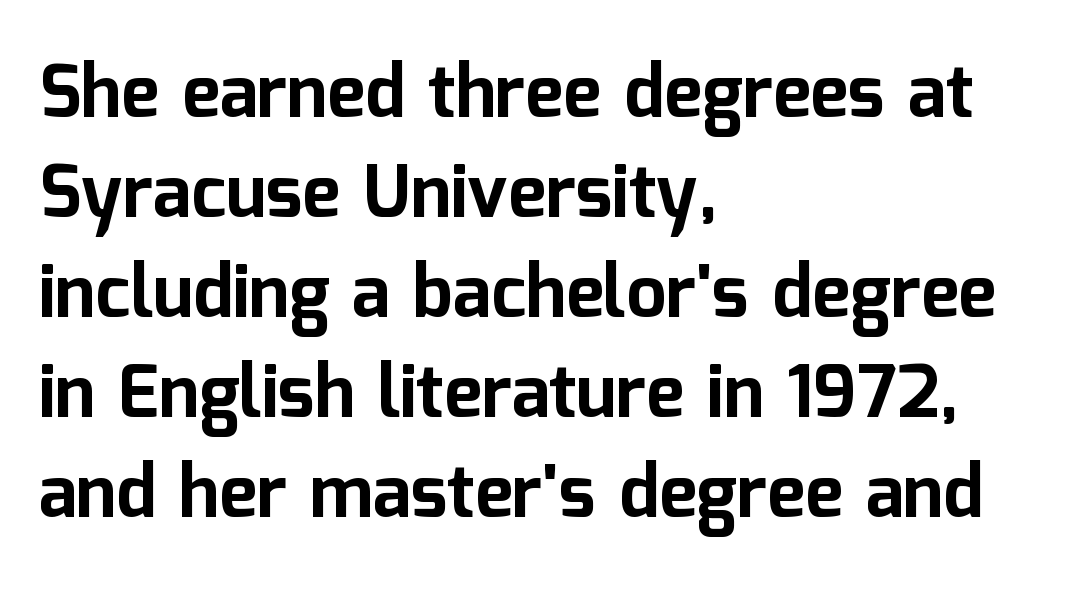
Q: Is the text bold? A: Yes.
Q: Is the text italic (slanted)? A: No, it is upright.
Q: Is the typeface a serif or a sans-serif typeface? A: Sans-serif.
Q: Is the text underlined? A: No.
Q: How is the paragraph aligned? A: Left-aligned.
Q: Is the spacing between letters normal or unusually wide? A: Normal.
Q: Is the spacing between lines tight, normal or loose? A: Normal.
Q: Width (condensed, normal, or wide)? A: Normal.
Q: Stroke contrast? A: Low.
Q: x-height? A: Medium.
Q: Monospaced? A: No.
